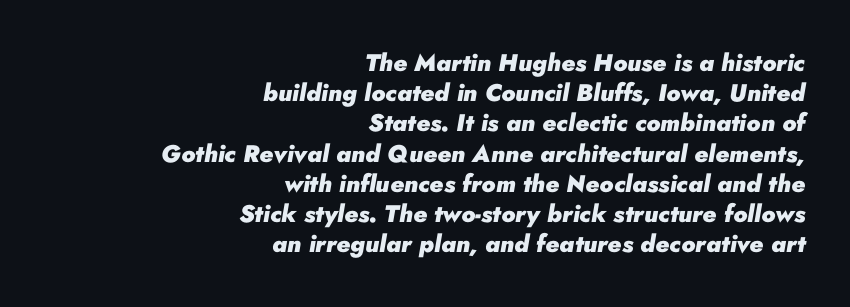
Q: Is the text bold? A: Yes.
Q: Is the text italic (slanted)? A: Yes, it leans right by about 10 degrees.
Q: Is the text underlined? A: No.
Q: How is the paragraph aligned? A: Right-aligned.
Q: Is the spacing between letters normal or unusually wide? A: Normal.
Q: Is the spacing between lines tight, normal or loose? A: Normal.
